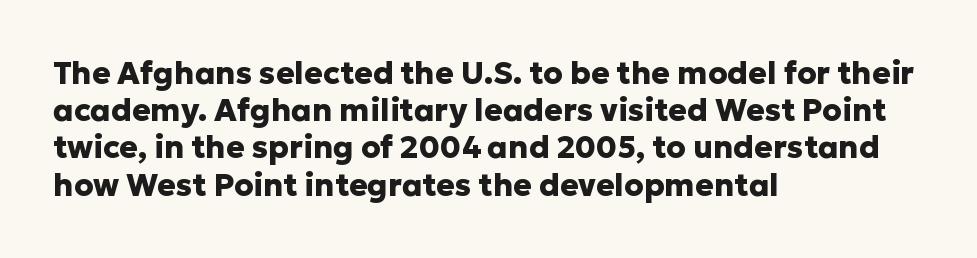
The setting favours the left margin, as ordinary paragraphs usually do. Stroke thickness is high; the sample reads as a true bold. Type style note: lacks serifs. The letters advance in unequal steps, a hallmark of proportional type. Plain, unruled lines of type.
